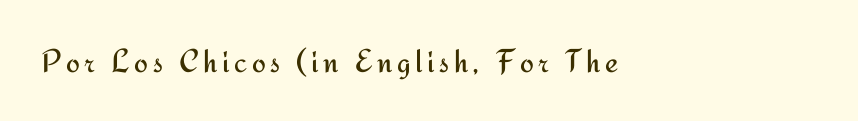
{"serif": "no", "italic": "no", "bold": "no", "weight": "regular", "width": "normal", "stroke_contrast": "medium", "x_height": "small", "monospaced": "no", "underline": "no", "align": "left", "glyph_px": 33}
